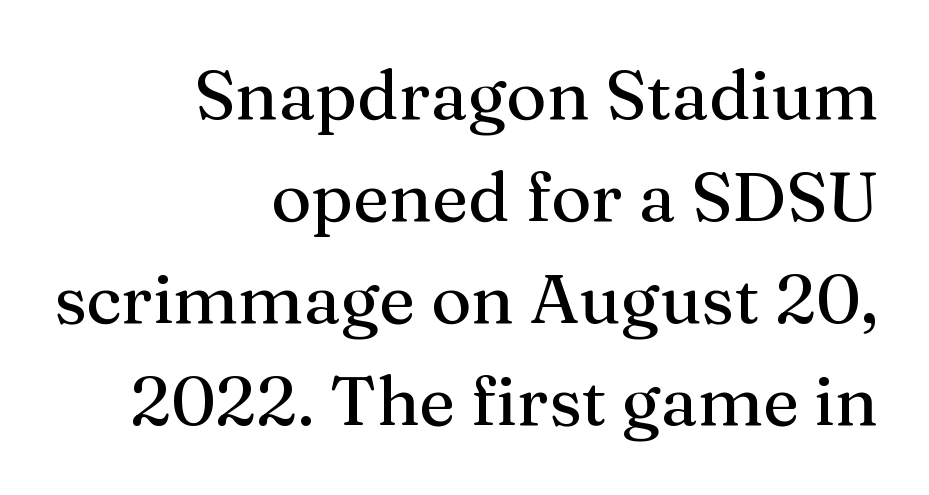
{"serif": "yes", "italic": "no", "width": "normal", "stroke_contrast": "medium", "x_height": "medium", "monospaced": "no", "underline": "no", "align": "right", "line_spacing": "normal", "line_spacing_ratio": 1.48, "letter_spacing": "normal", "letter_spacing_em": 0.0, "glyph_px": 69}
